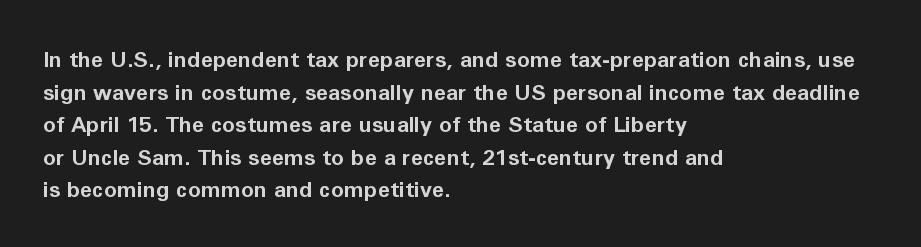
The letters stand straight up with perfectly vertical stems. Vertical spacing — default. Beneath every word, the page is bare. Typeset ragged right — the left edge is the straight one.
